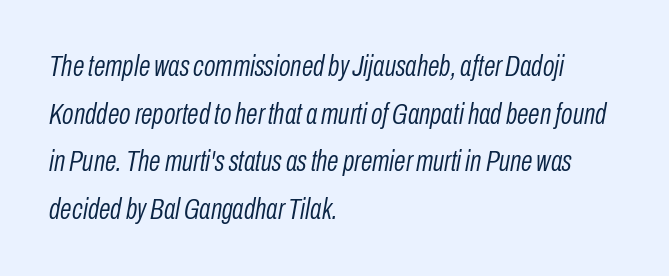
{"italic": "yes", "lean": "right", "slant_degrees": 10, "bold": "no", "weight": "light", "width": "condensed", "stroke_contrast": "low", "x_height": "medium", "monospaced": "no", "underline": "no", "align": "left", "line_spacing": "normal", "line_spacing_ratio": 1.59, "letter_spacing": "normal", "letter_spacing_em": 0.0, "glyph_px": 30}
